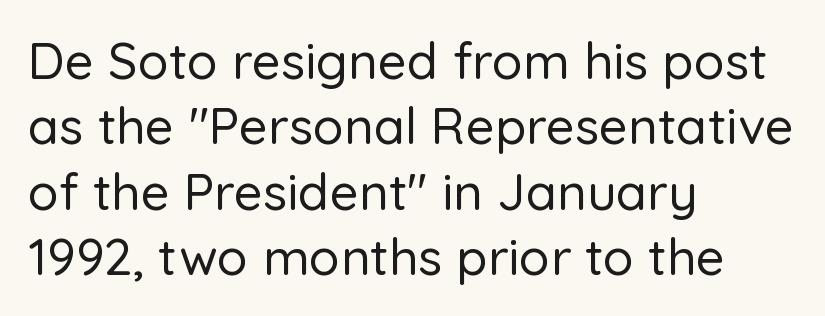
{"serif": "no", "italic": "no", "width": "normal", "stroke_contrast": "low", "x_height": "medium", "monospaced": "no", "underline": "no", "align": "left", "line_spacing": "normal", "line_spacing_ratio": 1.28, "letter_spacing": "normal", "letter_spacing_em": 0.0, "glyph_px": 51}
